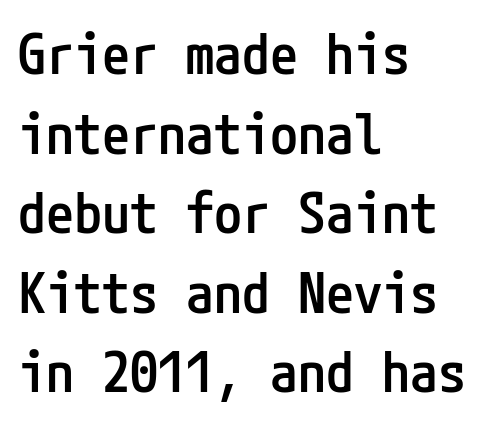
Q: Is the text bold? A: Semi-bold.
Q: Is the text italic (slanted)? A: No, it is upright.
Q: Is the typeface a serif or a sans-serif typeface? A: Sans-serif.
Q: Is the text underlined? A: No.
Q: How is the paragraph aligned? A: Left-aligned.
Q: Is the spacing between letters normal or unusually wide? A: Normal.
Q: Is the spacing between lines tight, normal or loose? A: Normal.
Q: Width (condensed, normal, or wide)? A: Condensed.
Q: Stroke contrast? A: Low.
Q: x-height? A: Medium.
